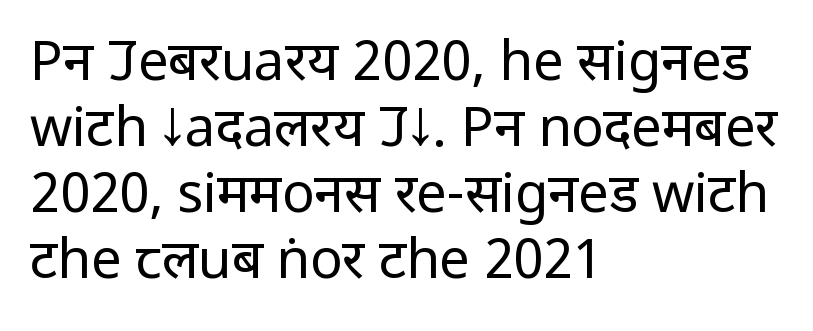
Posture: straight, roman, zero tilt. Think of a printed novel: that variable character pitch is what you see here. Just letters on the line, the space beneath them empty. The passage shown is typeset with a sans-serif family. Stroke mass is kept to a normal reading level or below. Short note: letters normally spaced.
